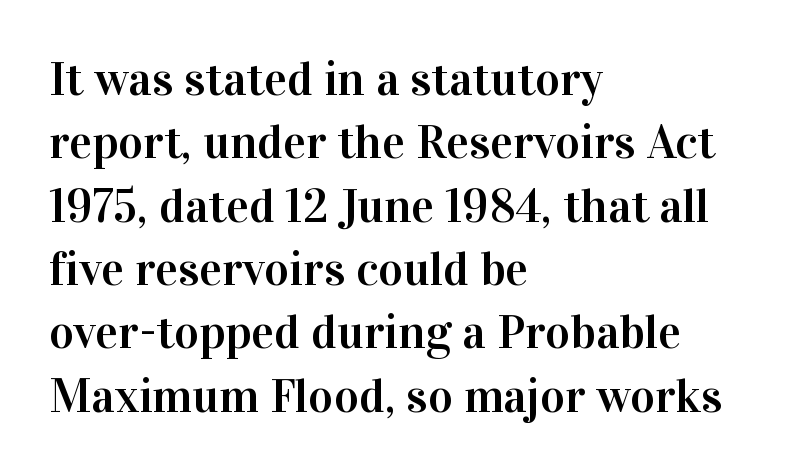
{"serif": "yes", "italic": "no", "width": "normal", "stroke_contrast": "high", "x_height": "medium", "monospaced": "no", "underline": "no", "align": "left", "line_spacing": "normal", "line_spacing_ratio": 1.32, "letter_spacing": "normal", "letter_spacing_em": 0.0, "glyph_px": 48}
